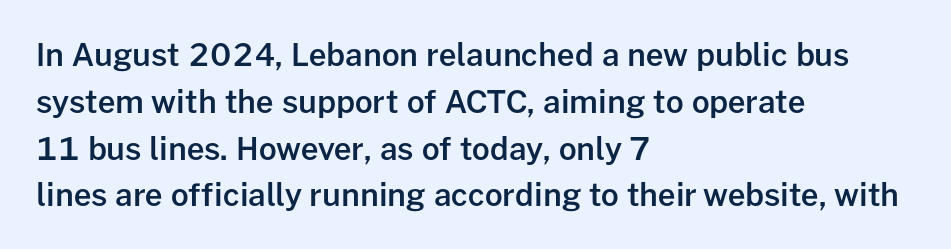
The image shows 31 px semibold sans-serif type, upright; set left-aligned, normal line spacing (1.51x), normal letter spacing, not underlined; low stroke contrast and a medium x-height.
